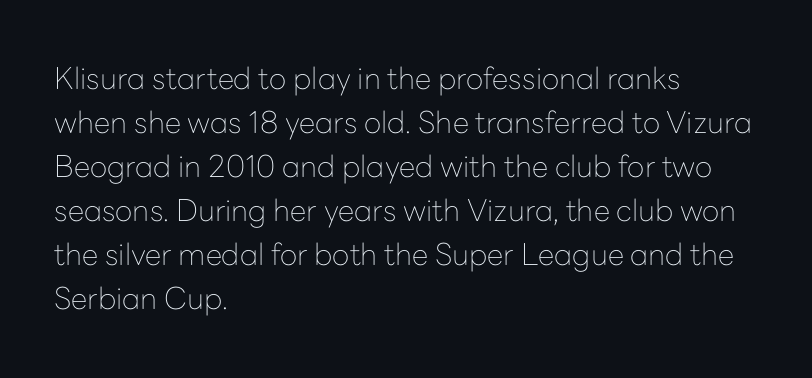
The image shows 30 px thin sans-serif type, upright; set left-aligned, normal line spacing (1.47x), normal letter spacing, not underlined; low stroke contrast and a medium x-height.
